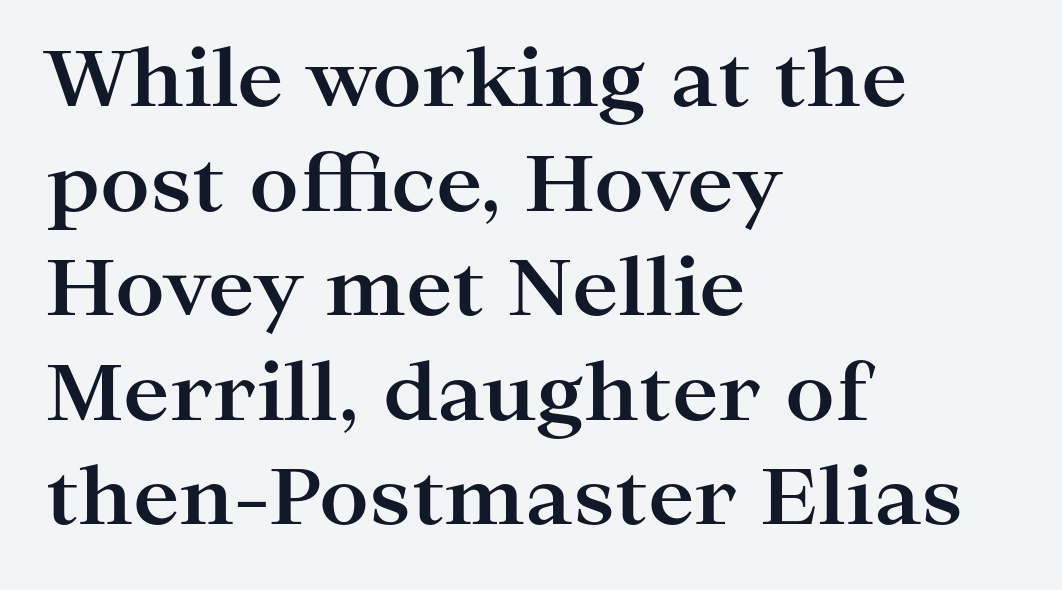
The font is running at its bold setting. You could call the tracking neutral — neither tight nor loose. A typesetter would call this leading conventional body-copy spacing. Varying glyph widths throughout — classic text-font behaviour. Lines of text with bare space underneath.
